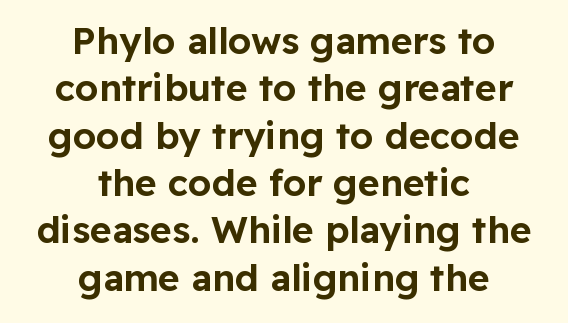
{"serif": "no", "italic": "no", "width": "normal", "stroke_contrast": "low", "x_height": "medium", "monospaced": "no", "underline": "no", "align": "center", "line_spacing": "normal", "line_spacing_ratio": 1.28, "letter_spacing": "normal", "letter_spacing_em": 0.0, "glyph_px": 37}
